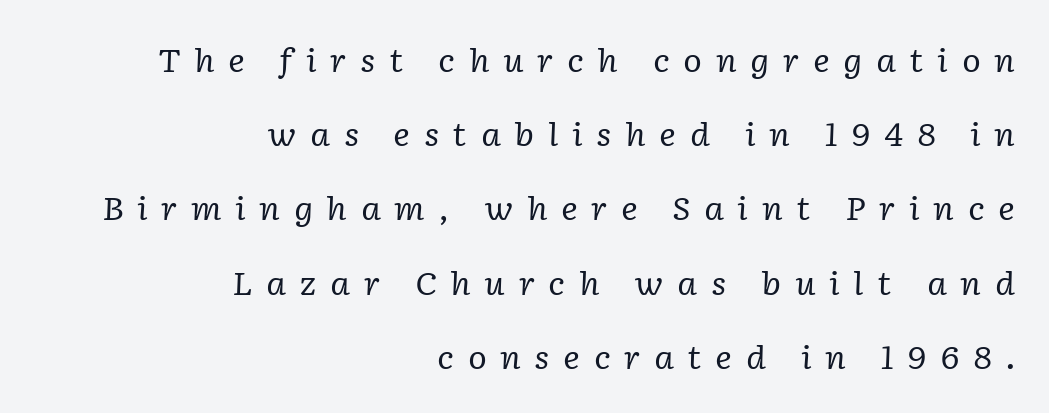
{"serif": "yes", "italic": "yes", "lean": "right", "slant_degrees": 2, "bold": "no", "weight": "regular", "width": "normal", "stroke_contrast": "low", "x_height": "medium", "monospaced": "no", "underline": "no", "align": "right", "line_spacing": "loose", "line_spacing_ratio": 2.32, "letter_spacing": "wide", "letter_spacing_em": 0.42, "glyph_px": 32}
